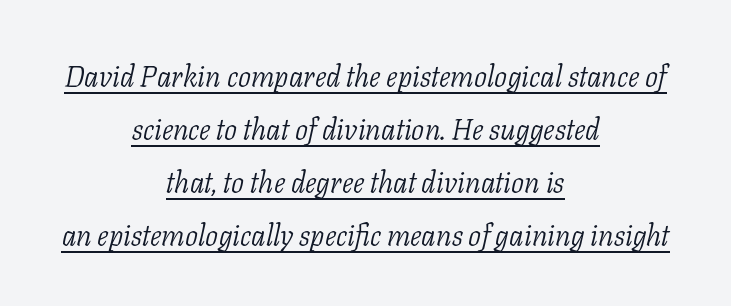
This sample is center-justified, so both line endings float freely. Notice how the stems are inclined rather than vertical — that's the hallmark of italics. Each word holds together tightly as a unit, with standard inter-letter gaps. Ink coverage per letter is moderate at most. Underlined type. Small tapered or slab feet sit at the stroke ends, so this counts as serif.
